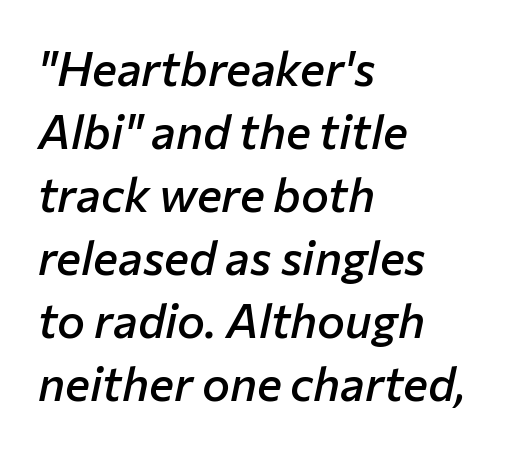
Q: Is the text bold? A: Semi-bold.
Q: Is the text italic (slanted)? A: Yes, it leans right by about 12 degrees.
Q: Is the text underlined? A: No.
Q: How is the paragraph aligned? A: Left-aligned.
Q: Is the spacing between letters normal or unusually wide? A: Normal.
Q: Is the spacing between lines tight, normal or loose? A: Normal.
Q: Width (condensed, normal, or wide)? A: Normal.
Q: Stroke contrast? A: Low.
Q: x-height? A: Medium.
Q: Monospaced? A: No.
